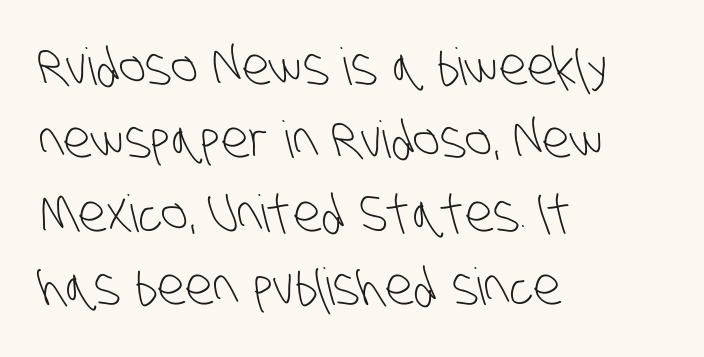
The image shows 51 px light, condensed sans-serif type; set left-aligned, normal line spacing (1.44x), normal letter spacing, not underlined; low stroke contrast and a large x-height.
